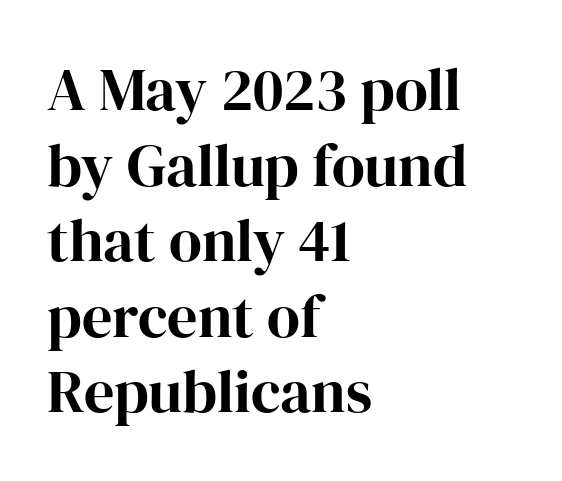
{"serif": "yes", "italic": "no", "bold": "yes", "weight": "bold", "width": "normal", "stroke_contrast": "high", "x_height": "medium", "monospaced": "no", "underline": "no", "align": "left", "line_spacing": "normal", "line_spacing_ratio": 1.26, "letter_spacing": "normal", "letter_spacing_em": 0.0, "glyph_px": 60}
